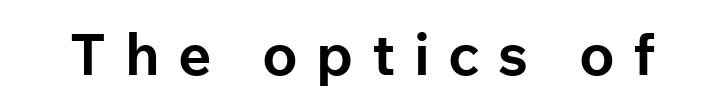
Q: Is the text bold? A: Yes.
Q: Is the text italic (slanted)? A: No, it is upright.
Q: Is the typeface a serif or a sans-serif typeface? A: Sans-serif.
Q: Is the text underlined? A: No.
Q: Is the spacing between letters normal or unusually wide? A: Unusually wide.
Q: Width (condensed, normal, or wide)? A: Normal.
Q: Stroke contrast? A: Low.
Q: x-height? A: Medium.
Q: Monospaced? A: No.
